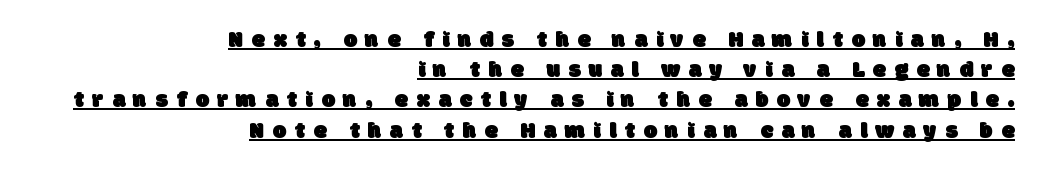
The image shows 24 px text type; set right-aligned, normal line spacing (1.26x), unusually wide letter spacing (+0.35 em), underlined.
